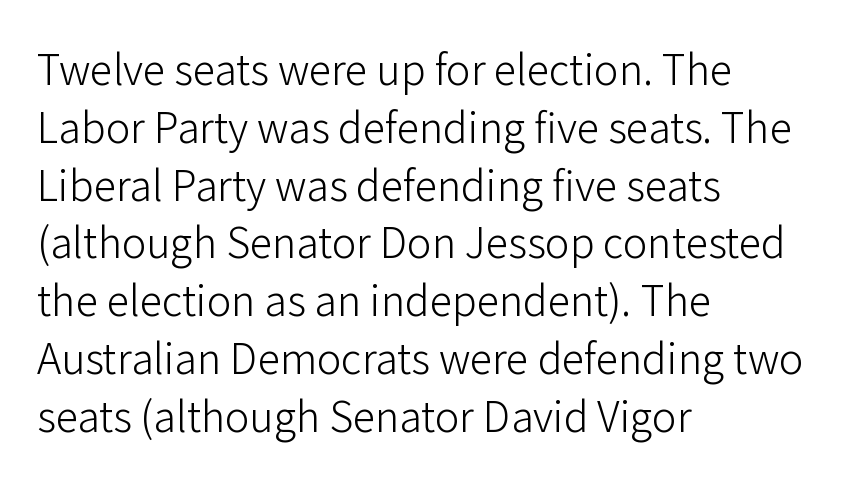
The image shows 41 px light sans-serif type, upright; set left-aligned, normal line spacing (1.41x), normal letter spacing, not underlined; low stroke contrast and a medium x-height.
